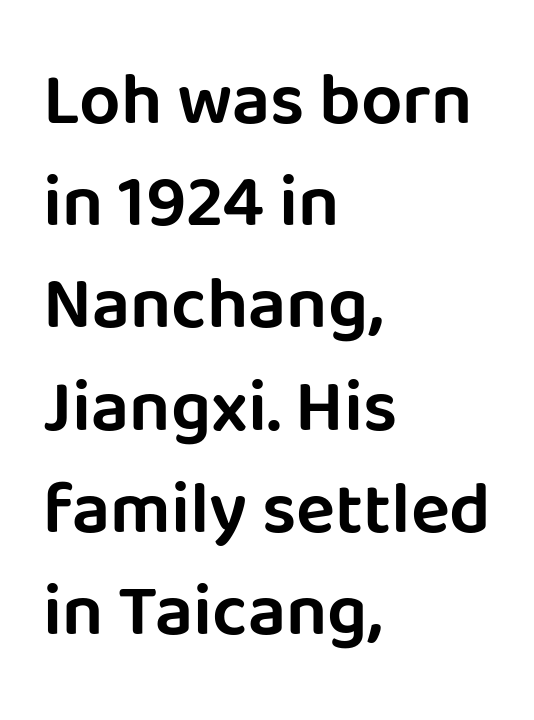
{"serif": "no", "italic": "no", "width": "normal", "stroke_contrast": "low", "x_height": "large", "monospaced": "no", "underline": "no", "align": "left", "line_spacing": "normal", "line_spacing_ratio": 1.4, "letter_spacing": "normal", "letter_spacing_em": 0.0, "glyph_px": 73}
